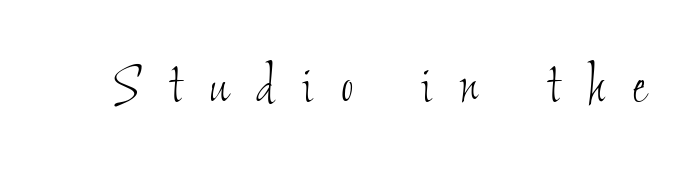
{"bold": "no", "weight": "thin", "width": "condensed", "stroke_contrast": "low", "x_height": "small", "monospaced": "no", "underline": "no", "letter_spacing": "wide", "letter_spacing_em": 0.42, "glyph_px": 67}
